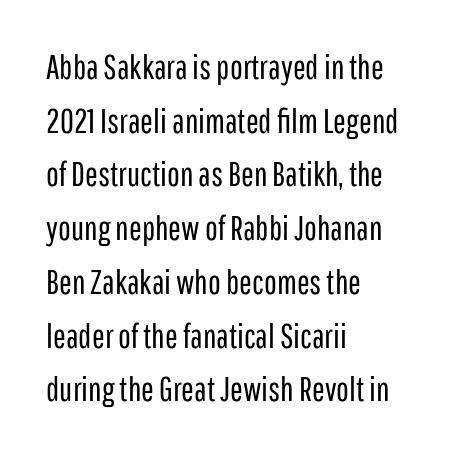
{"serif": "no", "italic": "no", "bold": "no", "weight": "regular", "width": "condensed", "stroke_contrast": "low", "x_height": "medium", "monospaced": "no", "underline": "no", "align": "left", "line_spacing": "normal", "line_spacing_ratio": 1.58, "letter_spacing": "normal", "letter_spacing_em": 0.0, "glyph_px": 34}
